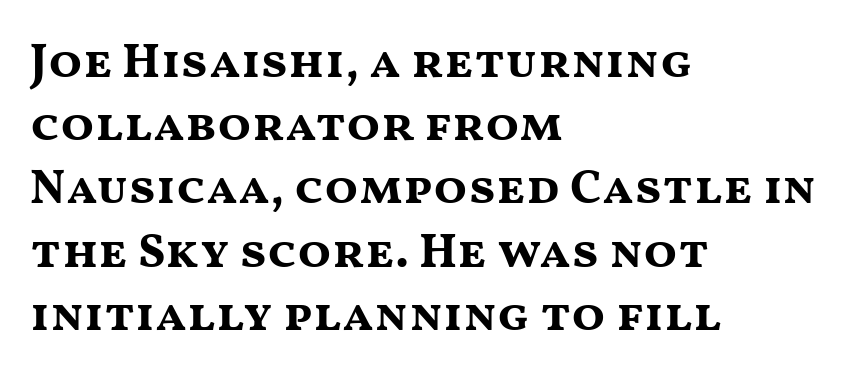
Q: Is the text bold? A: Yes.
Q: Is the text italic (slanted)? A: No, it is upright.
Q: Is the typeface a serif or a sans-serif typeface? A: Sans-serif.
Q: Is the text underlined? A: No.
Q: How is the paragraph aligned? A: Left-aligned.
Q: Is the spacing between letters normal or unusually wide? A: Normal.
Q: Is the spacing between lines tight, normal or loose? A: Normal.
Q: Width (condensed, normal, or wide)? A: Wide.
Q: Stroke contrast? A: Medium.
Q: x-height? A: Medium.
Q: Monospaced? A: No.
